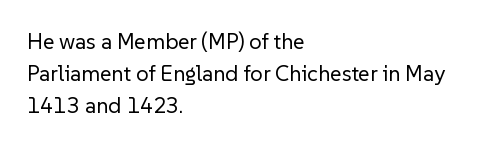
This sample uses an upright cut, with every glyph sitting square on the baseline. Check the space under the baseline: it is left empty. These lines are set flush left with a ragged right edge. Weight: not bold — regular or lighter.
